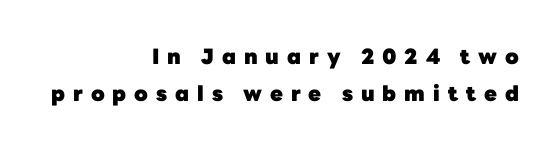
Notice how the passage keeps a crisp vertical edge on the right only. Letters rest on an invisible, unmarked baseline. These lines were composed using upright roman letters. Caption: expanded tracking, letters set apart. Weight: bold.
